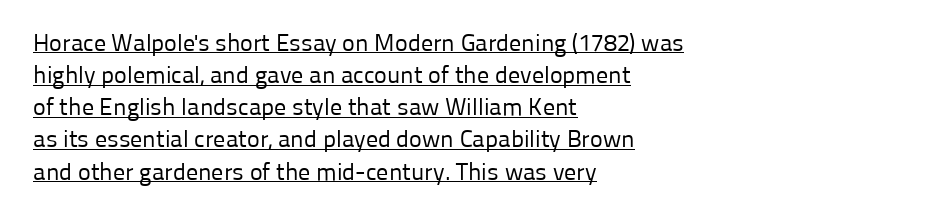
{"italic": "no", "bold": "no", "underline": "yes", "align": "left", "line_spacing": "normal", "line_spacing_ratio": 1.34, "letter_spacing": "normal", "letter_spacing_em": 0.0, "glyph_px": 24}
